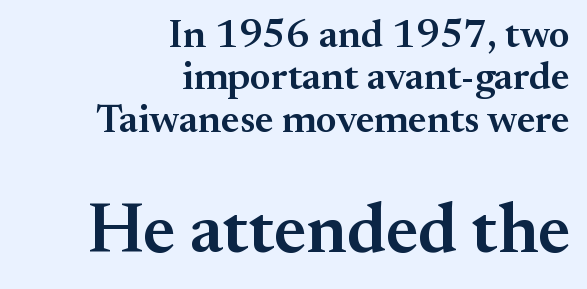
Its strokes are somewhat broadened, the hallmark of semibold type. Caption: multi-line text, flush right, ragged left. In terms of letterform style, serifs are clearly present. The area under the type is left untouched.
